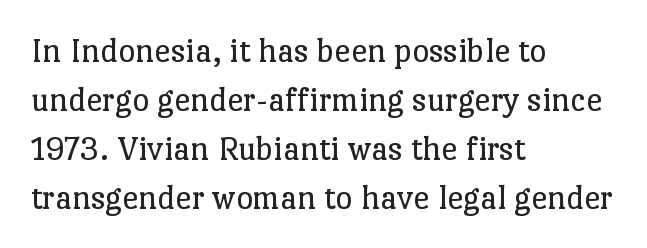
{"serif": "yes", "italic": "no", "bold": "no", "weight": "regular", "width": "normal", "stroke_contrast": "low", "x_height": "medium", "monospaced": "no", "underline": "no", "align": "left", "line_spacing": "normal", "line_spacing_ratio": 1.36, "letter_spacing": "normal", "letter_spacing_em": 0.0, "glyph_px": 36}
